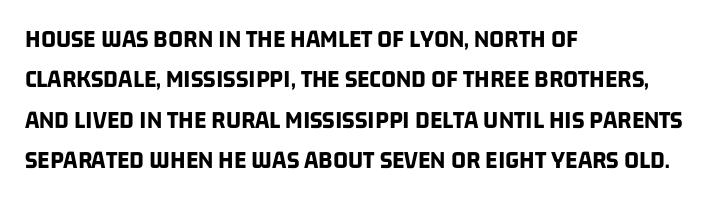
Q: Is the text bold? A: Yes.
Q: Is the text underlined? A: No.
Q: How is the paragraph aligned? A: Left-aligned.
Q: Is the spacing between letters normal or unusually wide? A: Normal.
Q: Is the spacing between lines tight, normal or loose? A: Normal.
